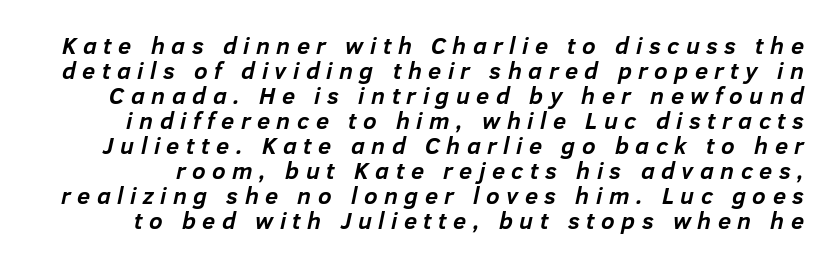
{"italic": "yes", "lean": "right", "slant_degrees": 12, "bold": "yes", "underline": "no", "line_spacing": "tight", "line_spacing_ratio": 1.04, "letter_spacing": "wide", "letter_spacing_em": 0.27, "glyph_px": 24}
